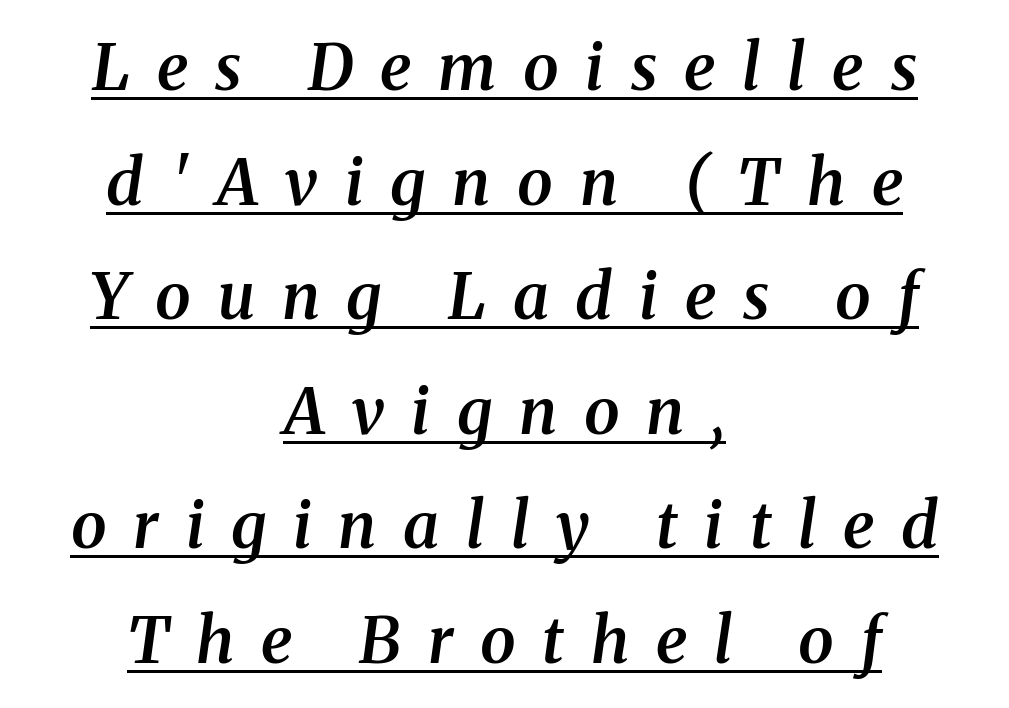
Examine the stroke ends and you'll spot serifs. This is underlined copy, the kind a proofreader might mark for attention. The typesetting leans somewhat heavy: a semibold. There's an unmistakable incline to the writing here. Short note: letters widely spaced.
